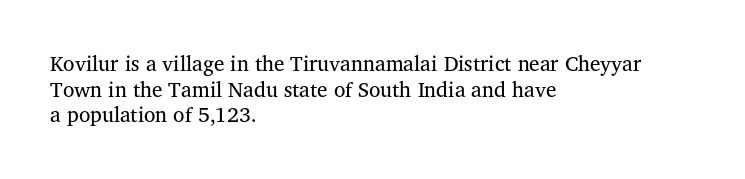
Does extra space separate the letters? No, they use regular spacing. The passage is arranged the way most books set body copy — flush left. The area under the type is left untouched. The face looks like a standard text weight, possibly lighter. Notice how the stems are strictly vertical — no italics here.
